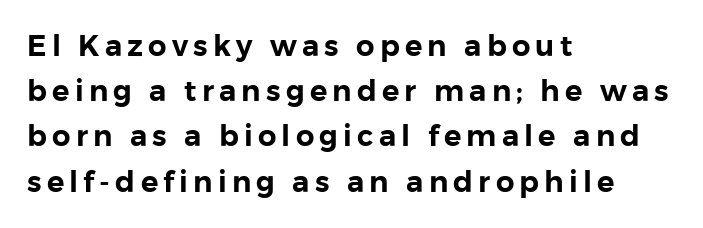
The image shows 29 px sans-serif type, upright; set left-aligned, normal line spacing (1.56x), not underlined; low stroke contrast and a medium x-height.
